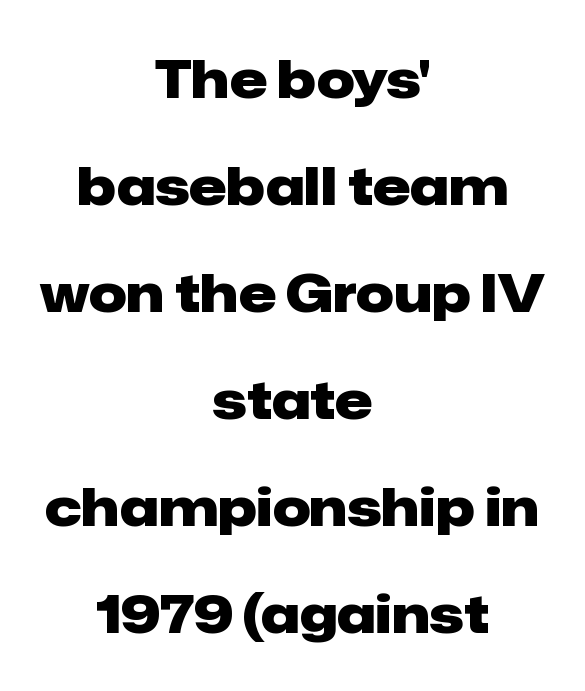
Q: Is the text bold? A: Yes.
Q: Is the text italic (slanted)? A: No, it is upright.
Q: Is the typeface a serif or a sans-serif typeface? A: Sans-serif.
Q: Is the text underlined? A: No.
Q: How is the paragraph aligned? A: Centered.
Q: Is the spacing between letters normal or unusually wide? A: Normal.
Q: Is the spacing between lines tight, normal or loose? A: Loose.
Q: Width (condensed, normal, or wide)? A: Normal.
Q: Stroke contrast? A: Low.
Q: x-height? A: Medium.
Q: Monospaced? A: No.
